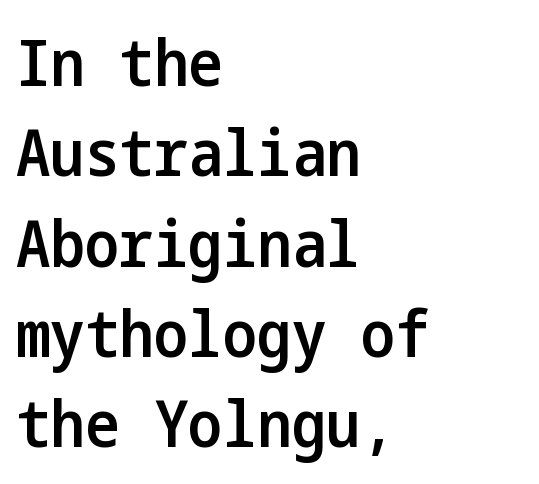
The image shows 65 px semibold, condensed sans-serif type, upright; set left-aligned, normal line spacing (1.39x), normal letter spacing, not underlined; low stroke contrast and a medium x-height.
